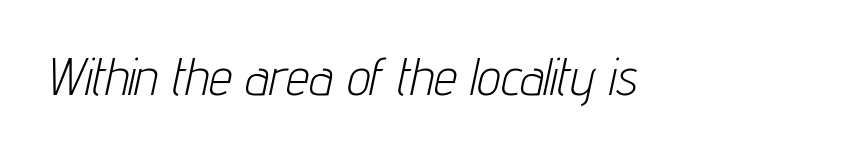
{"italic": "yes", "lean": "right", "slant_degrees": 12, "bold": "no", "weight": "light", "width": "condensed", "stroke_contrast": "low", "x_height": "medium", "monospaced": "no", "underline": "no", "letter_spacing": "normal", "letter_spacing_em": 0.0, "glyph_px": 52}
